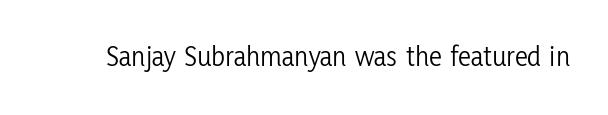
Q: Is the text bold? A: No.
Q: Is the text italic (slanted)? A: No, it is upright.
Q: Is the typeface a serif or a sans-serif typeface? A: Sans-serif.
Q: Is the text underlined? A: No.
Q: Is the spacing between letters normal or unusually wide? A: Normal.
Q: Width (condensed, normal, or wide)? A: Condensed.
Q: Stroke contrast? A: Low.
Q: x-height? A: Medium.
Q: Monospaced? A: No.
